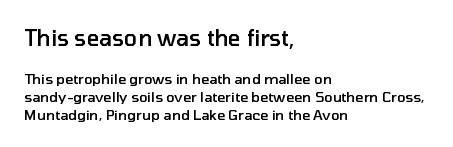
Q: Is the text bold? A: Semi-bold.
Q: Is the text italic (slanted)? A: No, it is upright.
Q: Is the text underlined? A: No.
Q: How is the paragraph aligned? A: Left-aligned.
Q: Is the spacing between letters normal or unusually wide? A: Normal.
Q: Is the spacing between lines tight, normal or loose? A: Normal.
Q: Which block of text is set in a larger size, the first (top) or the second (bottom)? A: The first (top) one.
